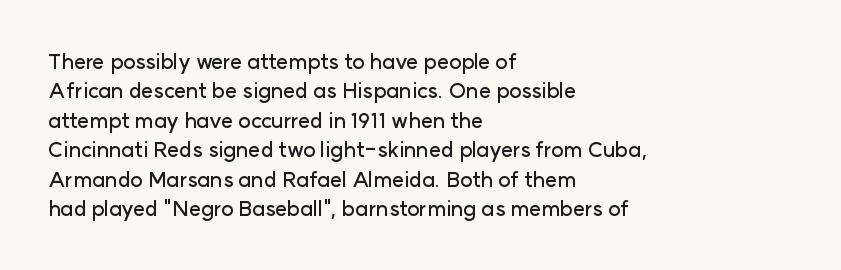
If you drew a ruler down the left edge, every line would touch it. The foot of each line stays bare and open. What's the leading like? Ordinary, nothing unusual. The axis of the letterforms is exactly vertical. Observe the ordinary spacing: letters are neighbours, not strangers.
